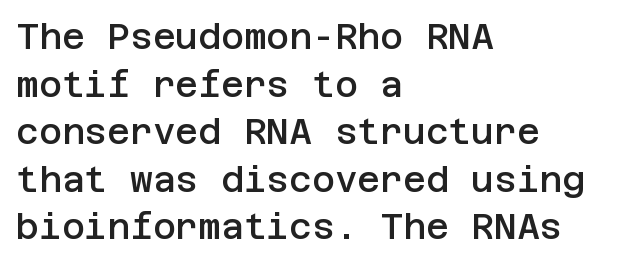
{"serif": "no", "italic": "no", "bold": "semi", "weight": "semibold", "width": "normal", "stroke_contrast": "low", "x_height": "large", "underline": "no", "align": "left", "line_spacing": "normal", "line_spacing_ratio": 1.36, "letter_spacing": "normal", "letter_spacing_em": 0.0, "glyph_px": 35}
